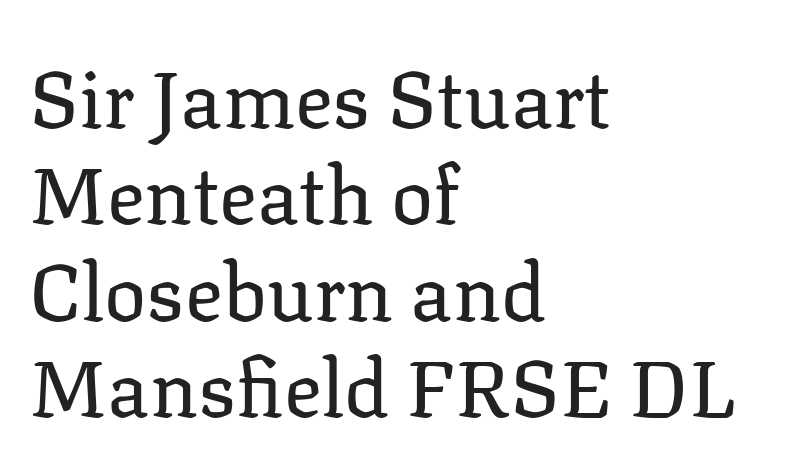
{"serif": "yes", "italic": "no", "bold": "no", "weight": "regular", "width": "normal", "stroke_contrast": "low", "x_height": "medium", "monospaced": "no", "underline": "no", "align": "left", "line_spacing_ratio": 1.22, "letter_spacing": "normal", "letter_spacing_em": 0.0, "glyph_px": 79}
